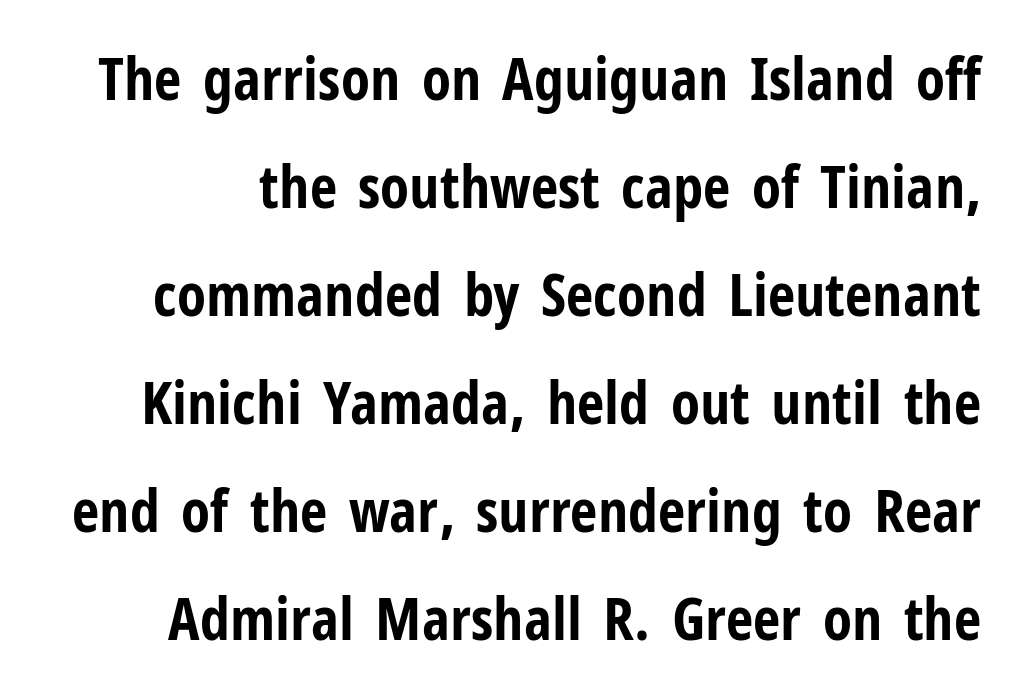
Q: Is the text bold? A: Yes.
Q: Is the text italic (slanted)? A: No, it is upright.
Q: Is the typeface a serif or a sans-serif typeface? A: Sans-serif.
Q: Is the text underlined? A: No.
Q: Is the spacing between letters normal or unusually wide? A: Normal.
Q: Width (condensed, normal, or wide)? A: Condensed.
Q: Stroke contrast? A: Low.
Q: x-height? A: Medium.
Q: Monospaced? A: No.
